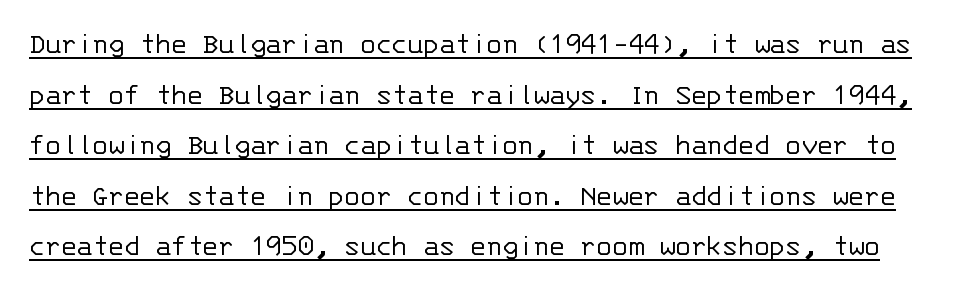
The words here are underlined. This is the regular roman posture of the typeface. Is this a fixed-width face? Yes — each glyph sits in an identical cell. How would I describe the line gaps? Plain and ordinary. Examine the stroke ends and you'll find no serifs.
